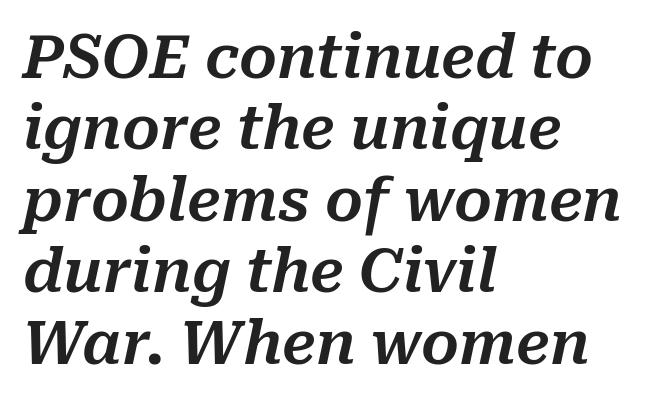
Q: Is the text italic (slanted)? A: Yes, it leans right by about 10 degrees.
Q: Is the text underlined? A: No.
Q: How is the paragraph aligned? A: Left-aligned.
Q: Is the spacing between letters normal or unusually wide? A: Normal.
Q: Width (condensed, normal, or wide)? A: Normal.
Q: Stroke contrast? A: Medium.
Q: x-height? A: Medium.
Q: Monospaced? A: No.
